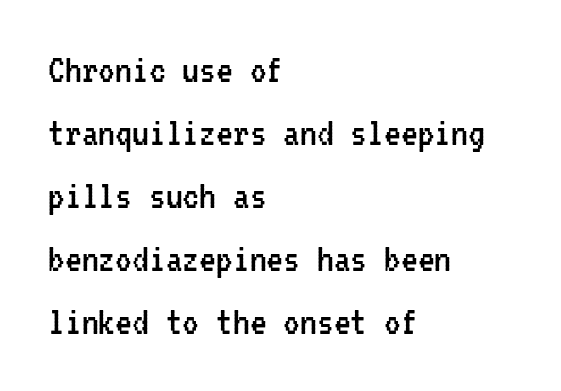
Q: Is the text bold? A: No.
Q: Is the text italic (slanted)? A: No, it is upright.
Q: Is the typeface a serif or a sans-serif typeface? A: Sans-serif.
Q: Is the text underlined? A: No.
Q: How is the paragraph aligned? A: Left-aligned.
Q: Is the spacing between letters normal or unusually wide? A: Normal.
Q: Is the spacing between lines tight, normal or loose? A: Normal.
Q: Width (condensed, normal, or wide)? A: Condensed.
Q: Stroke contrast? A: Low.
Q: x-height? A: Medium.
Q: Monospaced? A: Yes.
